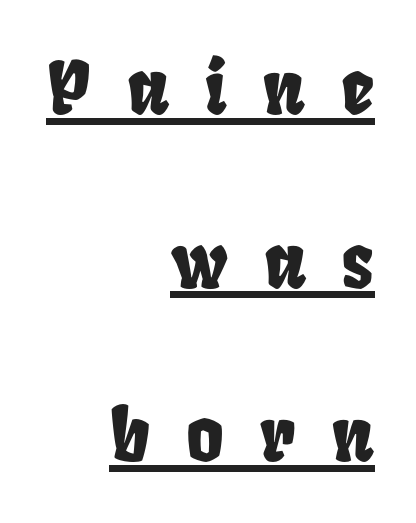
The image shows 72 px condensed type; set right-aligned, loose line spacing (2.41x), unusually wide letter spacing (+0.5 em), underlined; low stroke contrast and a large x-height.
